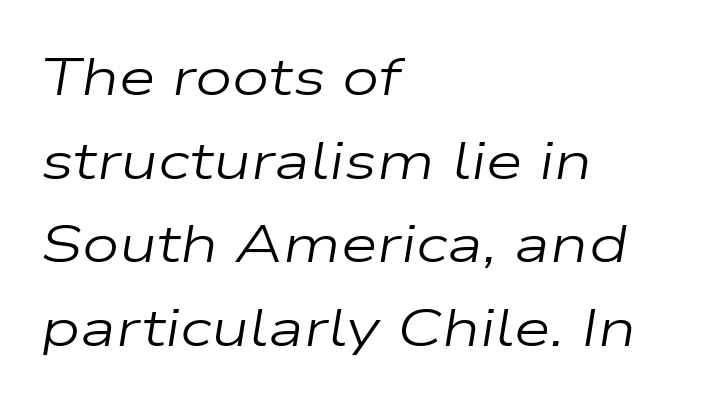
{"italic": "yes", "lean": "right", "slant_degrees": 9, "bold": "no", "weight": "regular", "width": "wide", "stroke_contrast": "low", "x_height": "medium", "monospaced": "no", "underline": "no", "align": "left", "line_spacing": "normal", "line_spacing_ratio": 1.58, "letter_spacing": "normal", "letter_spacing_em": 0.0, "glyph_px": 53}
